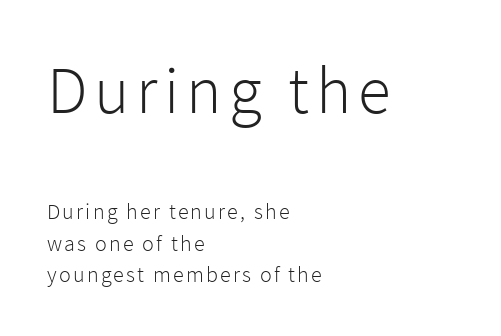
{"serif": "no", "italic": "no", "bold": "no", "weight": "light", "width": "normal", "stroke_contrast": "low", "x_height": "medium", "monospaced": "no", "underline": "no", "align": "left", "line_spacing": "normal", "line_spacing_ratio": 1.44, "larger_block": "first", "size_ratio": 3.05, "glyph_px": 67}
